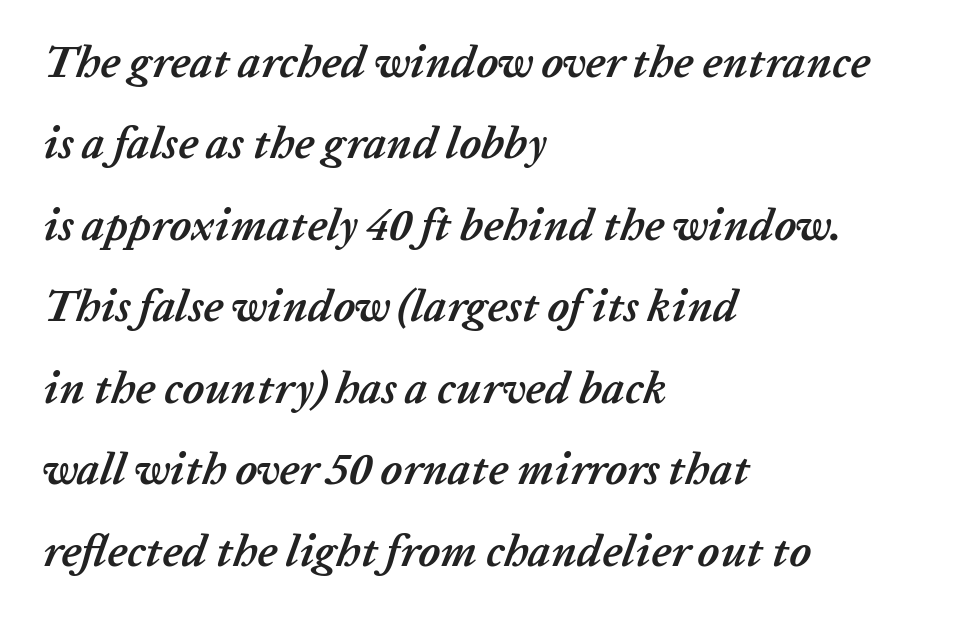
The image shows 45 px semibold type, italic (leaning right); set left-aligned, line spacing 1.81x, normal letter spacing, not underlined; low stroke contrast and a medium x-height.
